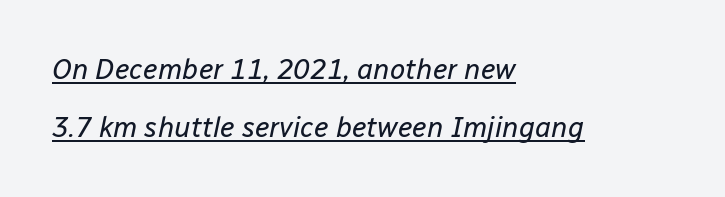
The image shows 28 px regular-weight type, italic (leaning right); set left-aligned, loose line spacing (2.07x), normal letter spacing, underlined; low stroke contrast and a medium x-height.
